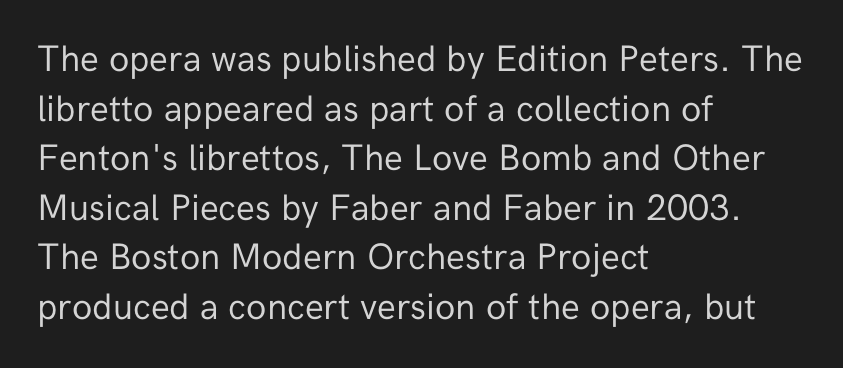
Here the glyphs are tracked normally, forming tight word shapes. Counters stay open thanks to moderate or lighter strokes. Visually the block forms a straight wall on the left and a jagged coastline on the right. Rows of type keep a routine distance in the vertical direction. Type without underlining. Here the designer chose a conventional face with non-uniform glyph widths.
